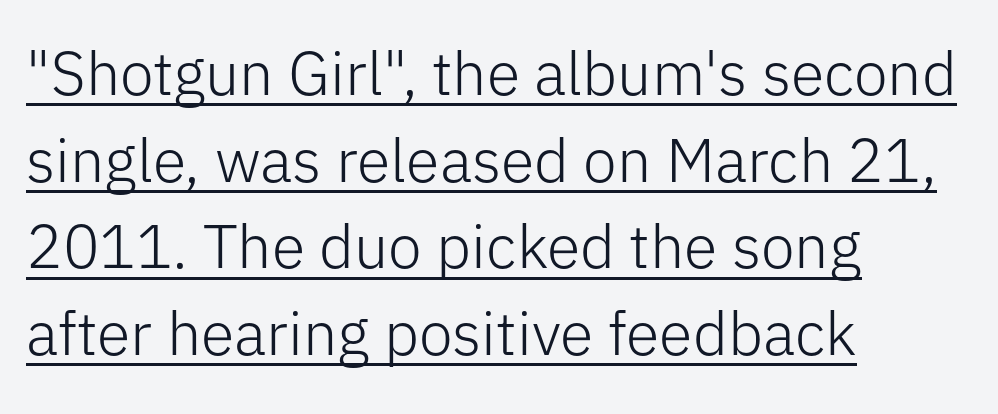
Line spacing here is normal. Note the varied advance widths — an 'i' is clearly narrower than an 'm'. In designer terms, the underline attribute is active on this setting. No letter is thick-stroked: the sample isn't bold. Nothing unusual about the tracking: characters are spaced as the font intends. The characters display no serif detailing; their extremities are plain.
